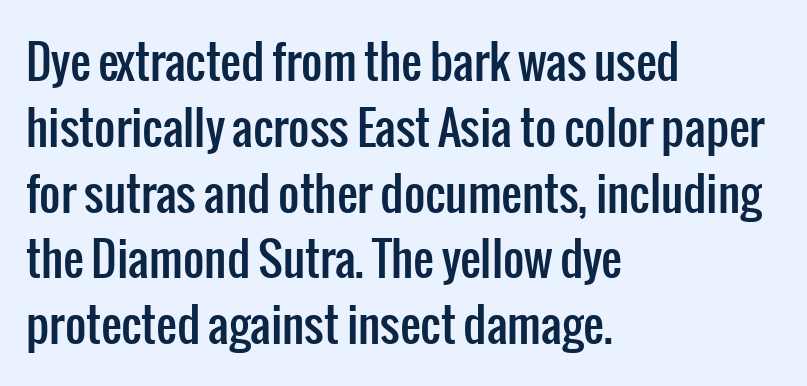
Vertically, the passage feels balanced, rows spaced as you'd expect. A typesetter would mark this as roman, not italic. Nope, no serifs anywhere on these letters. The passage shown is typed in a proportional face where columns would drift. Each row of text sits above clean, open space.
